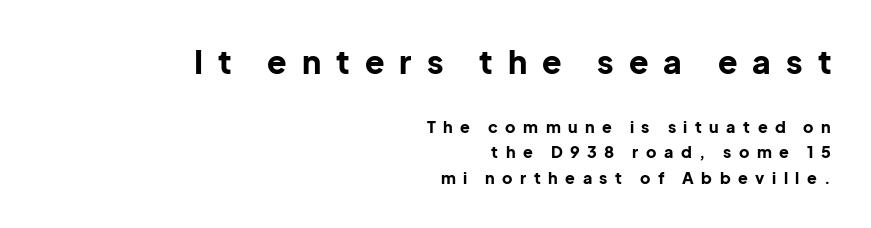
{"serif": "no", "italic": "no", "bold": "yes", "weight": "bold", "width": "normal", "stroke_contrast": "low", "x_height": "medium", "monospaced": "no", "underline": "no", "align": "right", "line_spacing": "normal", "line_spacing_ratio": 1.58, "letter_spacing": "wide", "letter_spacing_em": 0.47, "larger_block": "first", "size_ratio": 2.0, "glyph_px": 32}
